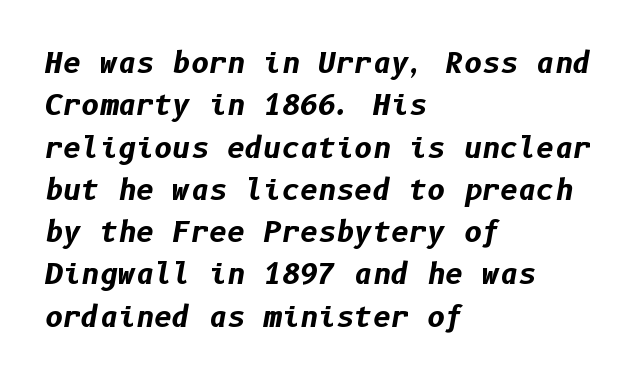
Q: Is the text bold? A: Yes.
Q: Is the text italic (slanted)? A: Yes, it leans right by about 10 degrees.
Q: Is the text underlined? A: No.
Q: How is the paragraph aligned? A: Left-aligned.
Q: Is the spacing between letters normal or unusually wide? A: Normal.
Q: Is the spacing between lines tight, normal or loose? A: Normal.
Q: Width (condensed, normal, or wide)? A: Normal.
Q: Stroke contrast? A: Low.
Q: x-height? A: Medium.
